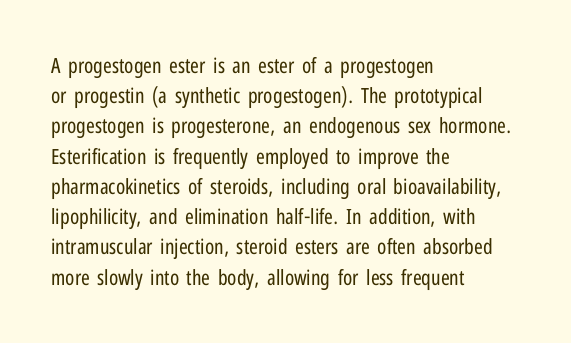
Q: Is the text bold? A: No.
Q: Is the text italic (slanted)? A: No, it is upright.
Q: Is the text underlined? A: No.
Q: How is the paragraph aligned? A: Left-aligned.
Q: Is the spacing between letters normal or unusually wide? A: Normal.
Q: Is the spacing between lines tight, normal or loose? A: Normal.
